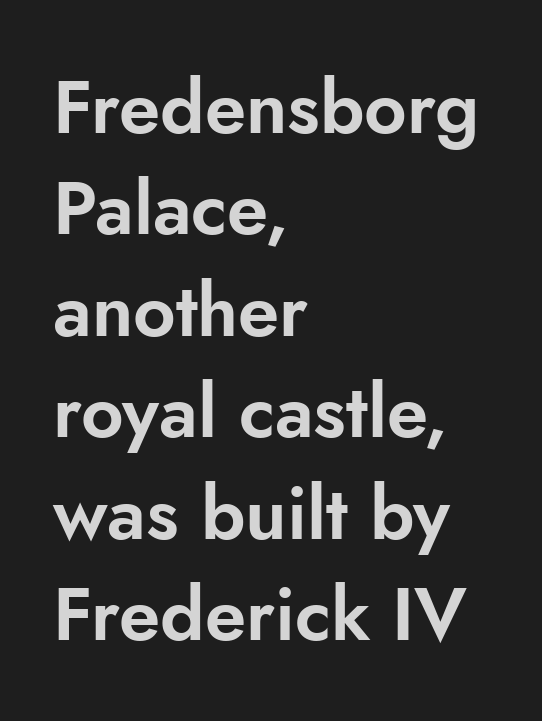
Ordinary non-slanted type is in use. Regarding leading, the lines here are spaced in the standard way. If you drew a ruler down the left edge, every line would touch it. Check the space under the baseline: it is left empty. You could not count columns in this text — the font is proportionally spaced. Words appear dense and cohesive because spacing is normal.
